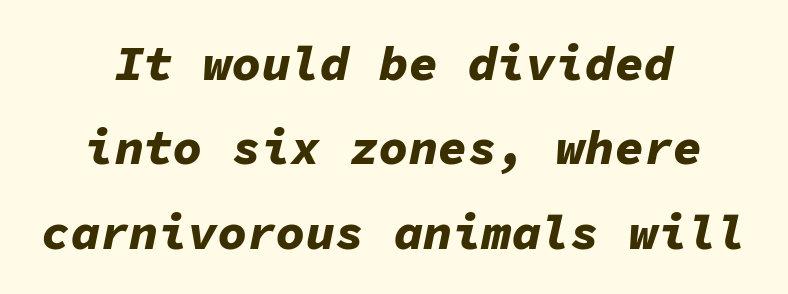
The passage shown is not underscored anywhere. Every character here occupies the same horizontal width, giving the sample a typewriter-like rhythm. Is the type bold? Yes — the strokes are clearly thick and heavy. Centered paragraph, ragged on both sides. Here the glyphs are tracked normally, forming tight word shapes. Slanted lettering throughout.
